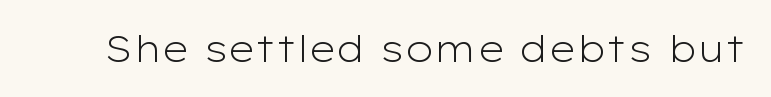
The image shows 37 px light, wide sans-serif type, upright; set normal letter spacing, not underlined; low stroke contrast and a medium x-height.
